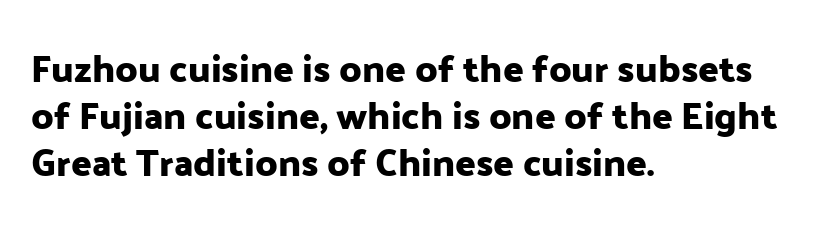
The image shows 38 px sans-serif type, upright; set left-aligned, line spacing 1.24x, normal letter spacing, not underlined; low stroke contrast and a medium x-height.
